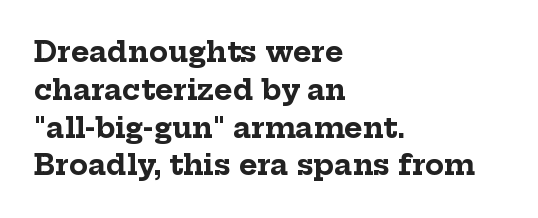
Q: Is the text bold? A: Yes.
Q: Is the text italic (slanted)? A: No, it is upright.
Q: Is the typeface a serif or a sans-serif typeface? A: Serif.
Q: Is the text underlined? A: No.
Q: How is the paragraph aligned? A: Left-aligned.
Q: Is the spacing between letters normal or unusually wide? A: Normal.
Q: Is the spacing between lines tight, normal or loose? A: Normal.
Q: Width (condensed, normal, or wide)? A: Normal.
Q: Stroke contrast? A: Low.
Q: x-height? A: Medium.
Q: Monospaced? A: No.
